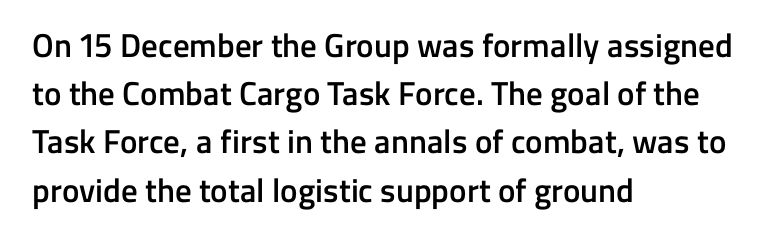
The image shows 33 px semibold sans-serif type, upright; set left-aligned, normal line spacing (1.46x), normal letter spacing, not underlined; low stroke contrast and a medium x-height.
